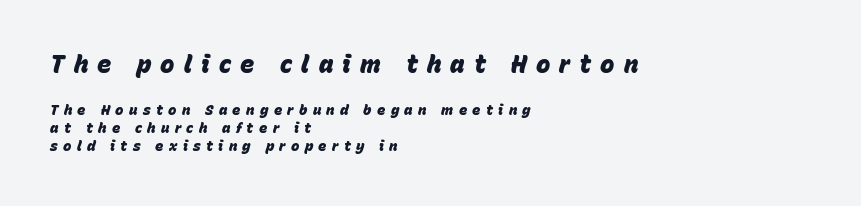
The image shows 24 px bold type, italic (leaning right); set left-aligned, normal line spacing (1.31x), unusually wide letter spacing (+0.38 em), not underlined; the first (top) block is 1.71x larger.
